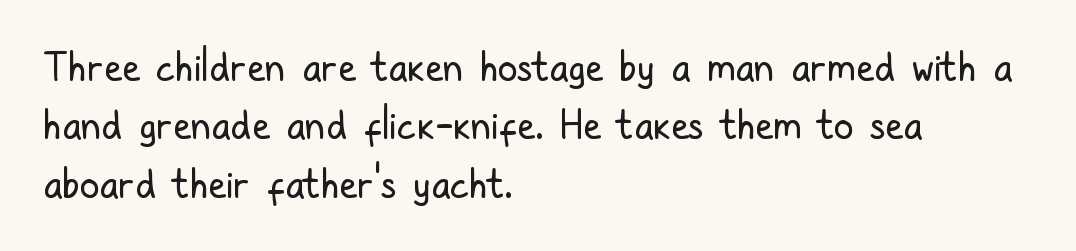
{"serif": "no", "italic": "no", "bold": "no", "weight": "regular", "width": "condensed", "stroke_contrast": "low", "x_height": "medium", "monospaced": "no", "underline": "no", "align": "left", "line_spacing": "normal", "line_spacing_ratio": 1.46, "letter_spacing": "normal", "letter_spacing_em": 0.0, "glyph_px": 40}
